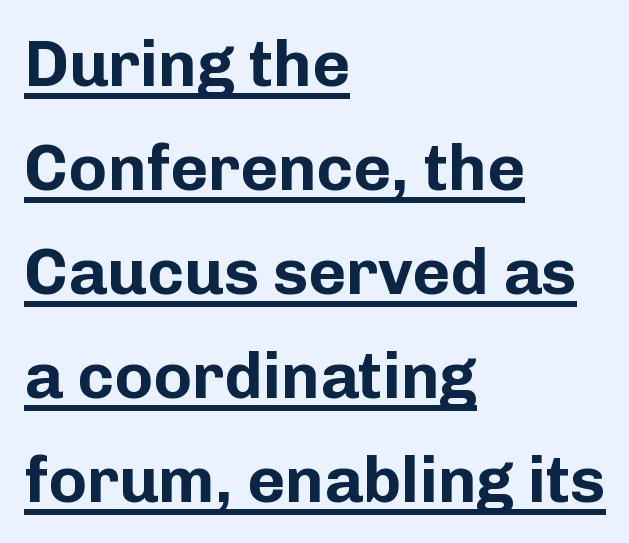
Q: Is the text bold? A: Yes.
Q: Is the text italic (slanted)? A: No, it is upright.
Q: Is the typeface a serif or a sans-serif typeface? A: Sans-serif.
Q: Is the text underlined? A: Yes.
Q: How is the paragraph aligned? A: Left-aligned.
Q: Is the spacing between letters normal or unusually wide? A: Normal.
Q: Is the spacing between lines tight, normal or loose? A: Normal.
Q: Width (condensed, normal, or wide)? A: Normal.
Q: Stroke contrast? A: Low.
Q: x-height? A: Medium.
Q: Monospaced? A: No.
